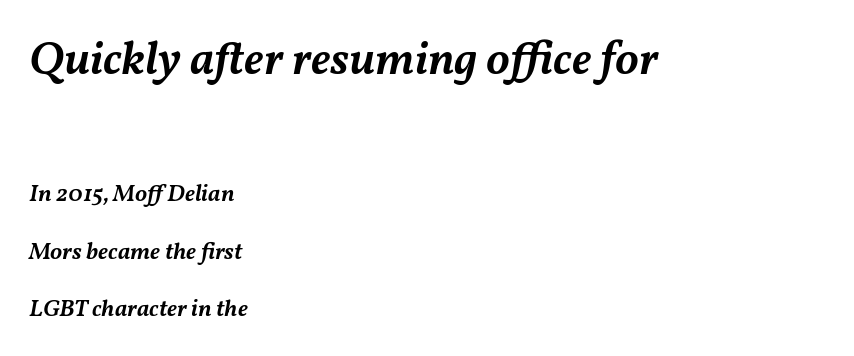
A typesetter would call this proportional, since set widths differ per character. Reading down the block, your eye returns to a fixed left position each line. The area under the type is left untouched. The passage shown begins with its larger block and ends with its smaller one. The axis of the letterforms is tilted away from vertical. Its strokes are somewhat broadened, the hallmark of semibold type.
